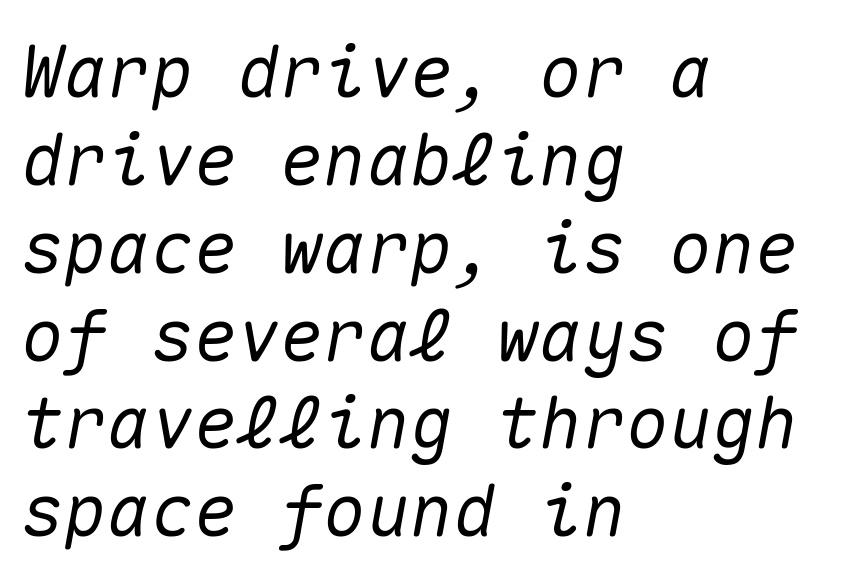
{"italic": "yes", "lean": "right", "slant_degrees": 10, "width": "normal", "stroke_contrast": "medium", "x_height": "medium", "monospaced": "yes", "underline": "no", "align": "left", "line_spacing_ratio": 1.22, "letter_spacing": "normal", "letter_spacing_em": 0.0, "glyph_px": 72}
